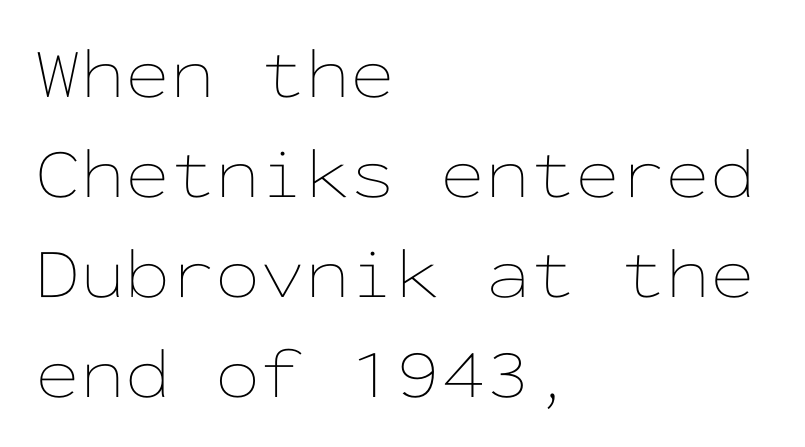
Looks like terminal output: every glyph gets an equal slot. This sample is left-justified, so line endings fall wherever the words run out. Is there any slant? The stems are plumb. The strip under each line holds only bare page. Nobody touched the tracking dial on this one.
